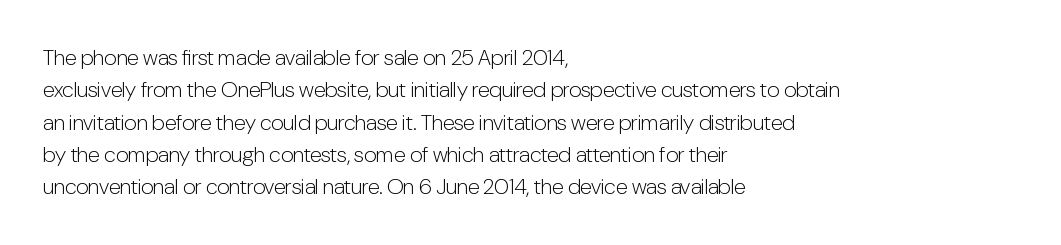
{"italic": "no", "bold": "no", "underline": "no", "align": "left", "line_spacing": "normal", "line_spacing_ratio": 1.47, "letter_spacing": "normal", "letter_spacing_em": 0.0, "glyph_px": 22}
